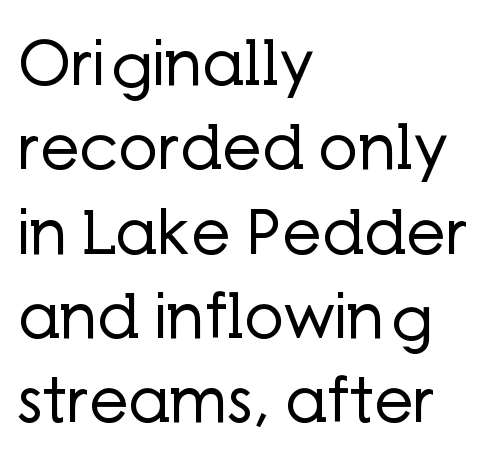
Q: Is the text bold? A: No.
Q: Is the text italic (slanted)? A: No, it is upright.
Q: Is the typeface a serif or a sans-serif typeface? A: Sans-serif.
Q: Is the text underlined? A: No.
Q: How is the paragraph aligned? A: Left-aligned.
Q: Is the spacing between letters normal or unusually wide? A: Normal.
Q: Is the spacing between lines tight, normal or loose? A: Normal.
Q: Width (condensed, normal, or wide)? A: Normal.
Q: Stroke contrast? A: Low.
Q: x-height? A: Medium.
Q: Monospaced? A: No.
